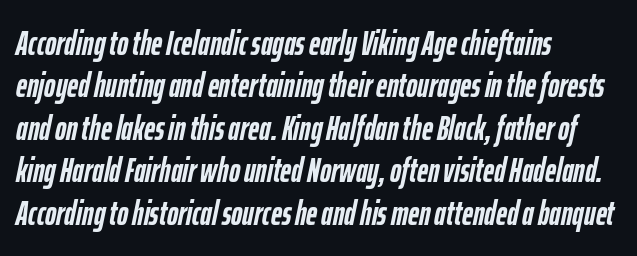
Q: Is the text bold? A: Yes.
Q: Is the text italic (slanted)? A: Yes, it leans right by about 12 degrees.
Q: Is the text underlined? A: No.
Q: How is the paragraph aligned? A: Left-aligned.
Q: Is the spacing between letters normal or unusually wide? A: Normal.
Q: Is the spacing between lines tight, normal or loose? A: Normal.
Q: Width (condensed, normal, or wide)? A: Condensed.
Q: Stroke contrast? A: Low.
Q: x-height? A: Medium.
Q: Monospaced? A: No.
